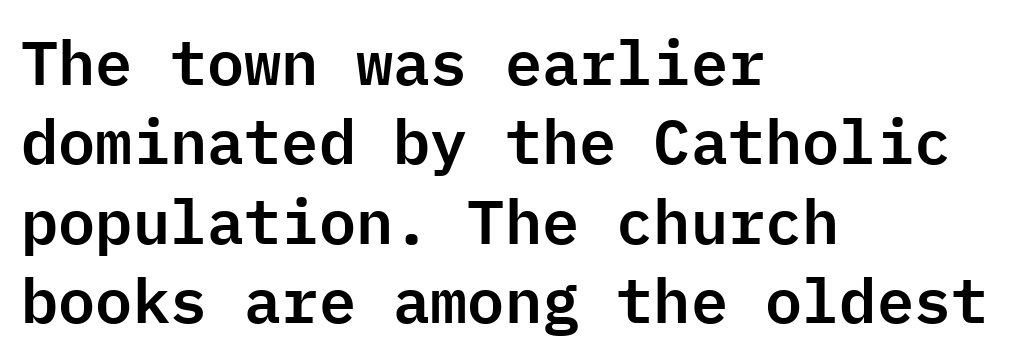
Q: Is the text italic (slanted)? A: No, it is upright.
Q: Is the typeface a serif or a sans-serif typeface? A: Sans-serif.
Q: Is the text underlined? A: No.
Q: How is the paragraph aligned? A: Left-aligned.
Q: Is the spacing between letters normal or unusually wide? A: Normal.
Q: Is the spacing between lines tight, normal or loose? A: Normal.
Q: Width (condensed, normal, or wide)? A: Normal.
Q: Stroke contrast? A: Low.
Q: x-height? A: Medium.
Q: Monospaced? A: Yes.
